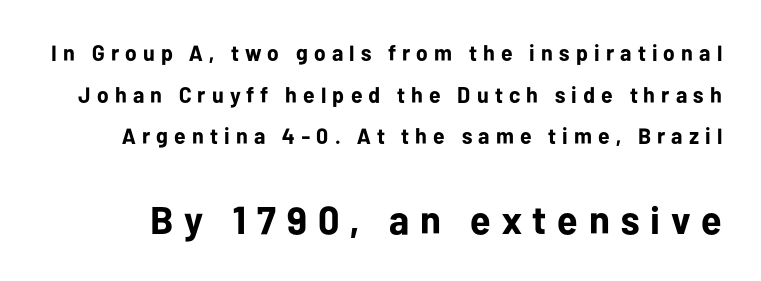
Weight: bold. The emphasis by scale lands on block number two, below. Letter spacing: wide. Has an underline been added? It has not.
